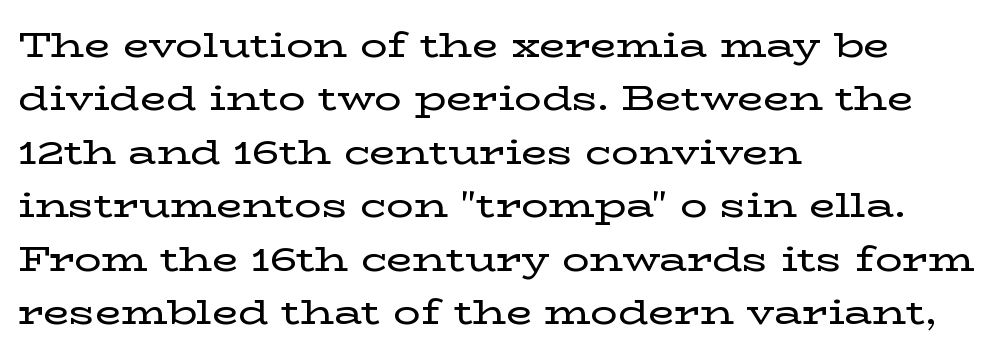
{"serif": "yes", "italic": "no", "width": "wide", "stroke_contrast": "low", "x_height": "medium", "monospaced": "no", "underline": "no", "align": "left", "line_spacing": "normal", "line_spacing_ratio": 1.57, "letter_spacing": "normal", "letter_spacing_em": 0.0, "glyph_px": 34}
